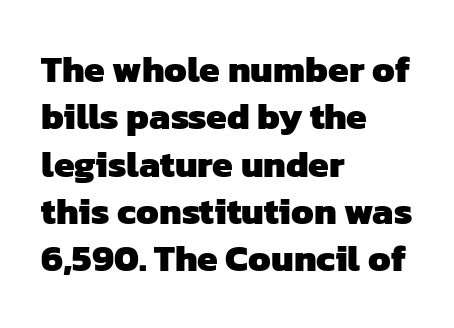
The image shows 37 px heavy sans-serif type; set left-aligned, normal line spacing (1.28x), normal letter spacing, not underlined; low stroke contrast and a medium x-height.
